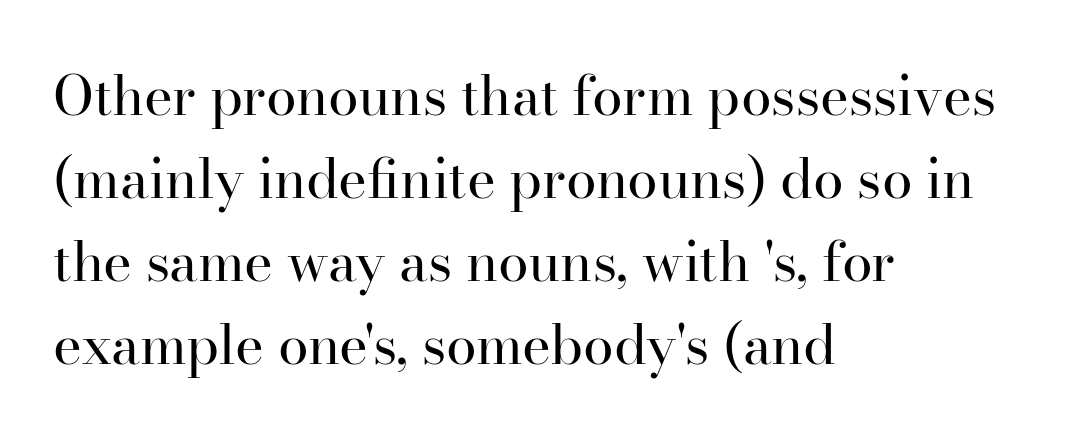
The image shows 55 px regular-weight serif type, upright; set left-aligned, normal line spacing (1.51x), normal letter spacing, not underlined; high stroke contrast and a small x-height.
